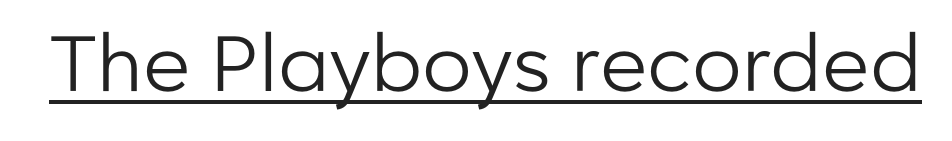
{"serif": "no", "italic": "no", "bold": "no", "weight": "regular", "width": "normal", "stroke_contrast": "low", "x_height": "medium", "monospaced": "no", "underline": "yes", "letter_spacing": "normal", "letter_spacing_em": 0.0, "glyph_px": 78}
